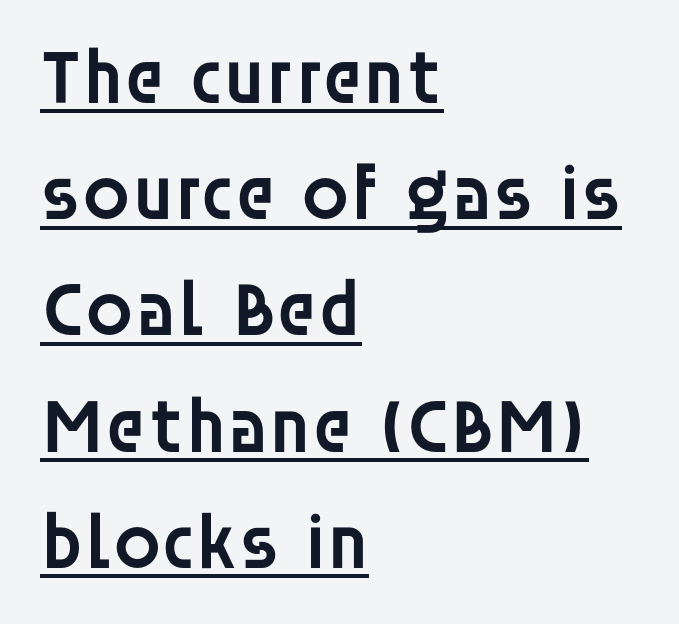
Q: Is the text bold? A: Semi-bold.
Q: Is the text italic (slanted)? A: No, it is upright.
Q: Is the typeface a serif or a sans-serif typeface? A: Sans-serif.
Q: Is the text underlined? A: Yes.
Q: How is the paragraph aligned? A: Left-aligned.
Q: Is the spacing between letters normal or unusually wide? A: Normal.
Q: Is the spacing between lines tight, normal or loose? A: Normal.
Q: Width (condensed, normal, or wide)? A: Normal.
Q: Stroke contrast? A: Low.
Q: x-height? A: Large.
Q: Monospaced? A: No.
